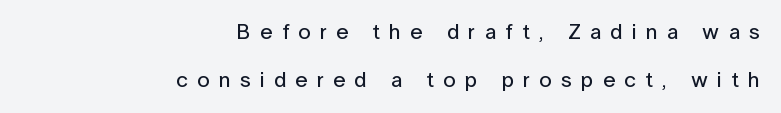
{"italic": "no", "underline": "no", "align": "right", "line_spacing": "loose", "line_spacing_ratio": 2.17, "letter_spacing": "wide", "letter_spacing_em": 0.42, "glyph_px": 22}
